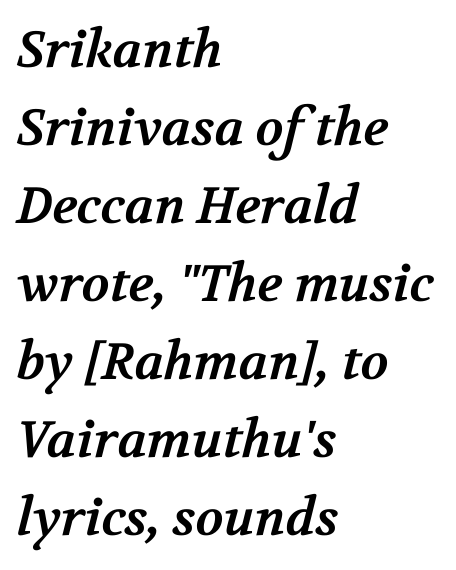
The image shows 51 px bold serif type; set left-aligned, normal line spacing (1.53x), normal letter spacing, not underlined; medium stroke contrast and a medium x-height.
